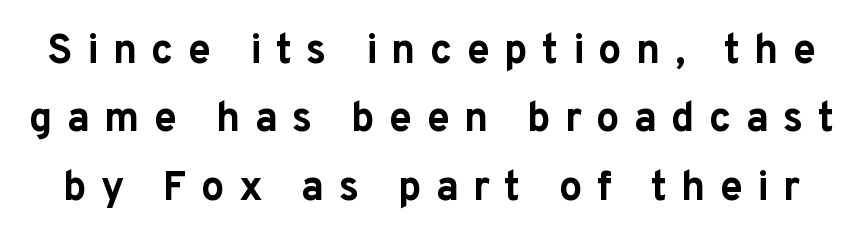
Q: Is the text bold? A: Yes.
Q: Is the text italic (slanted)? A: No, it is upright.
Q: Is the typeface a serif or a sans-serif typeface? A: Sans-serif.
Q: Is the text underlined? A: No.
Q: Is the spacing between letters normal or unusually wide? A: Unusually wide.
Q: Is the spacing between lines tight, normal or loose? A: Normal.
Q: Width (condensed, normal, or wide)? A: Normal.
Q: Stroke contrast? A: Low.
Q: x-height? A: Medium.
Q: Monospaced? A: No.
